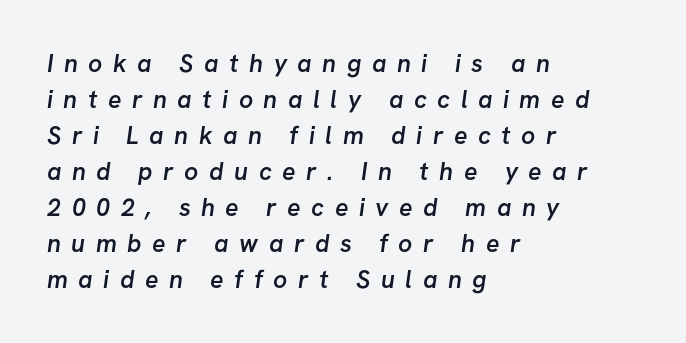
{"bold": "semi", "underline": "no", "align": "left", "line_spacing": "normal", "line_spacing_ratio": 1.44, "letter_spacing": "wide", "letter_spacing_em": 0.42, "glyph_px": 25}
